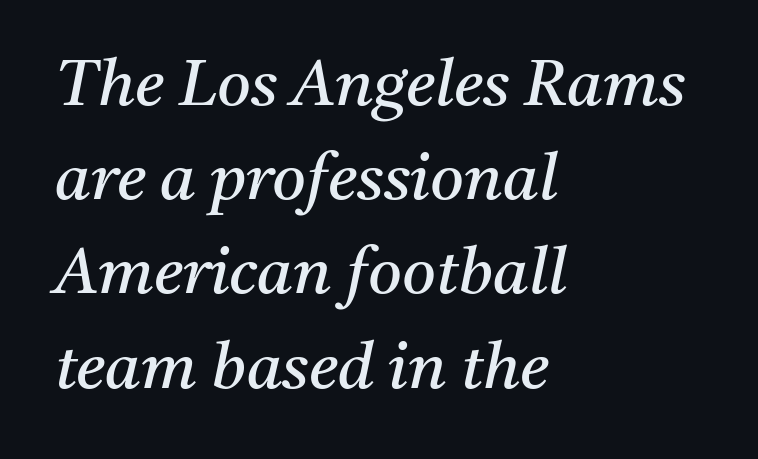
Q: Is the text bold? A: No.
Q: Is the text italic (slanted)? A: Yes, it leans right by about 11 degrees.
Q: Is the typeface a serif or a sans-serif typeface? A: Serif.
Q: Is the text underlined? A: No.
Q: How is the paragraph aligned? A: Left-aligned.
Q: Is the spacing between letters normal or unusually wide? A: Normal.
Q: Is the spacing between lines tight, normal or loose? A: Normal.
Q: Width (condensed, normal, or wide)? A: Normal.
Q: Stroke contrast? A: Medium.
Q: x-height? A: Medium.
Q: Monospaced? A: No.
